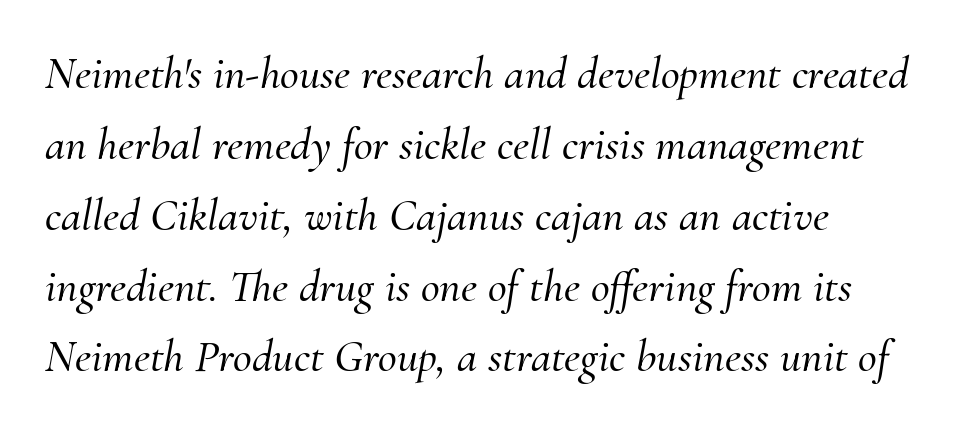
The image shows 46 px serif type, italic (leaning right); set normal line spacing (1.54x), normal letter spacing, not underlined; medium stroke contrast and a small x-height.
